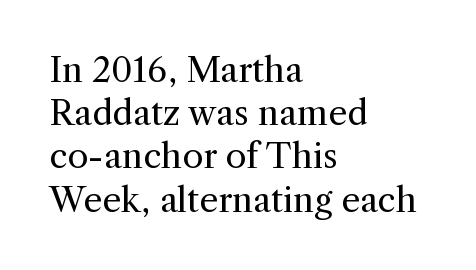
The type family on display is of the serif kind. Underlining? Definitely not there. Stem width sits at or under what a default text font uses. Varying glyph widths throughout — classic text-font behaviour. The rendering anchors every line to the left-hand side.
